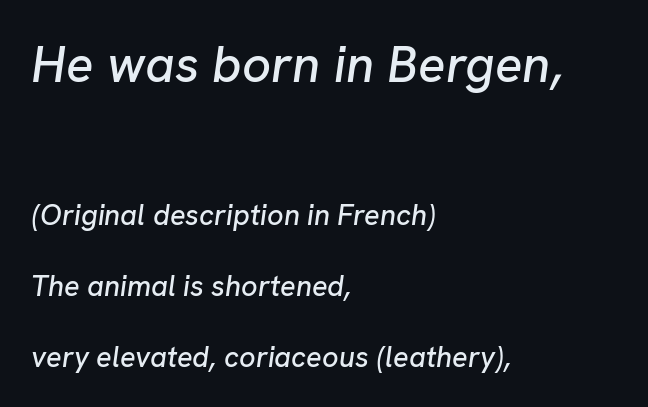
One-word summary of the alignment: left. Plain, unruled lines of type. In terms of letterspacing, this is plain default setting. Do the characters align in a grid? No, the font is proportional. Reading down the column, the eye jumps a long way to each next line.
